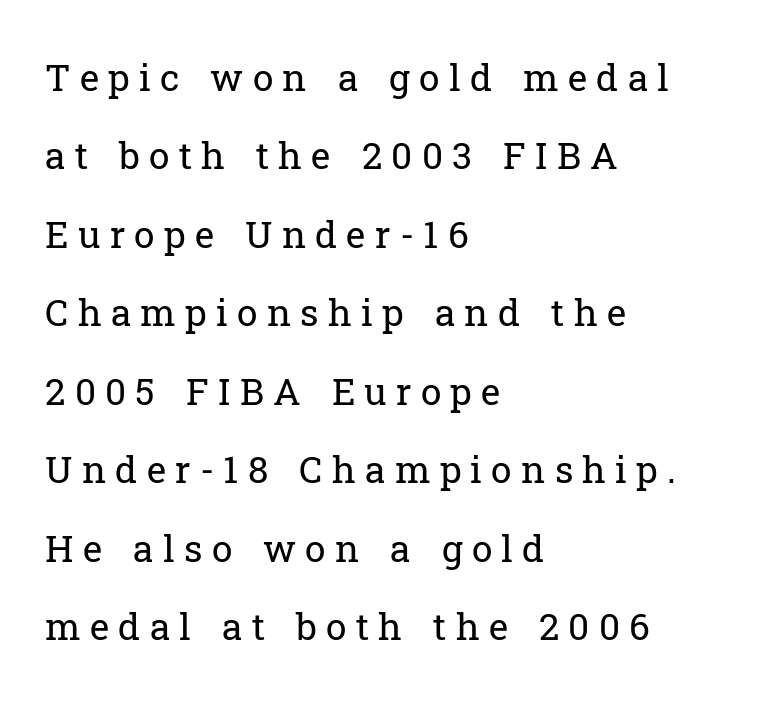
Q: Is the text bold? A: No.
Q: Is the text italic (slanted)? A: No, it is upright.
Q: Is the typeface a serif or a sans-serif typeface? A: Serif.
Q: Is the text underlined? A: No.
Q: How is the paragraph aligned? A: Left-aligned.
Q: Is the spacing between letters normal or unusually wide? A: Unusually wide.
Q: Is the spacing between lines tight, normal or loose? A: Loose.
Q: Width (condensed, normal, or wide)? A: Normal.
Q: Stroke contrast? A: Low.
Q: x-height? A: Medium.
Q: Monospaced? A: No.
